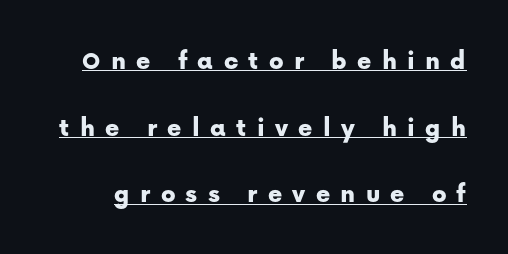
The designer dialed line spacing up above the default. Posture: upright roman. In designer terms, the underline attribute is active on this setting. The tracking reads as deliberately expanded to a designer's eye.
